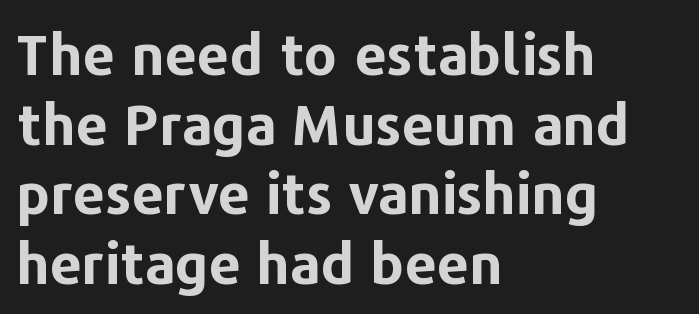
The image shows 57 px bold sans-serif type, upright; set left-aligned, line spacing 1.22x, normal letter spacing, not underlined; low stroke contrast and a medium x-height.
